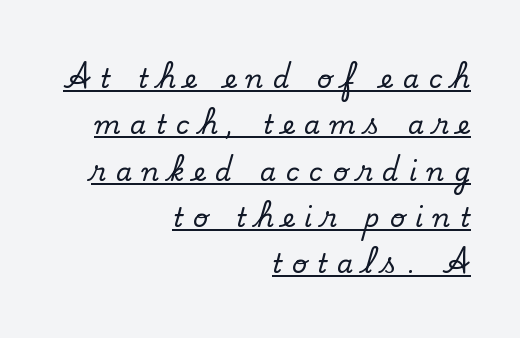
{"underline": "yes", "align": "right", "line_spacing_ratio": 1.78, "letter_spacing": "wide", "letter_spacing_em": 0.38, "glyph_px": 26}
